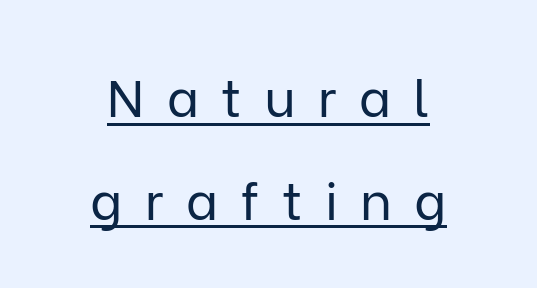
The face used here is rendered with a markedly widened letterfit. Horizontally, the lines are justified to the midpoint only. Glance below the letters and you will spot a drawn line. Letterform terminals end flat and unadorned throughout the passage. The strokes are not fattened; the text isn't bold.
